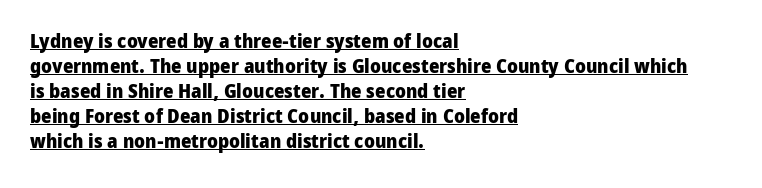
The image shows 20 px bold type, upright; set left-aligned, normal line spacing (1.25x), normal letter spacing, underlined.
